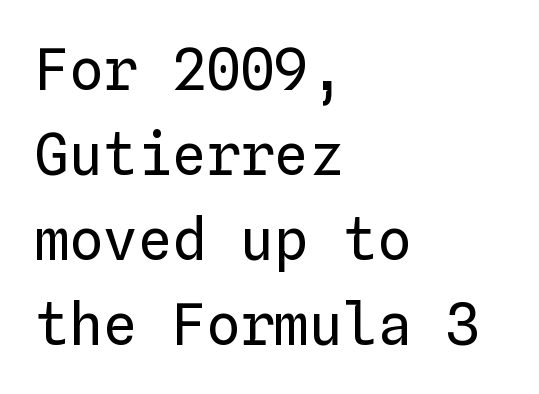
{"italic": "no", "bold": "no", "weight": "regular", "width": "normal", "stroke_contrast": "low", "x_height": "medium", "monospaced": "yes", "underline": "no", "align": "left", "line_spacing": "normal", "line_spacing_ratio": 1.49, "letter_spacing": "normal", "letter_spacing_em": 0.0, "glyph_px": 57}
